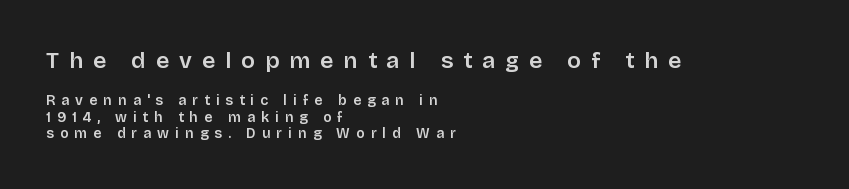
Q: Is the text bold? A: Semi-bold.
Q: Is the text italic (slanted)? A: No, it is upright.
Q: Is the text underlined? A: No.
Q: How is the paragraph aligned? A: Left-aligned.
Q: Is the spacing between letters normal or unusually wide? A: Unusually wide.
Q: Which block of text is set in a larger size, the first (top) or the second (bottom)? A: The first (top) one.
